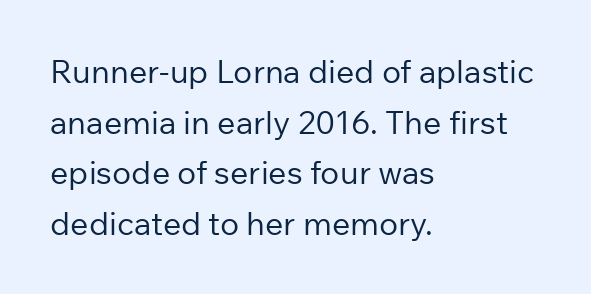
The image shows 32 px regular-weight sans-serif type, upright; set left-aligned, normal line spacing (1.58x), normal letter spacing, not underlined; low stroke contrast and a medium x-height.
